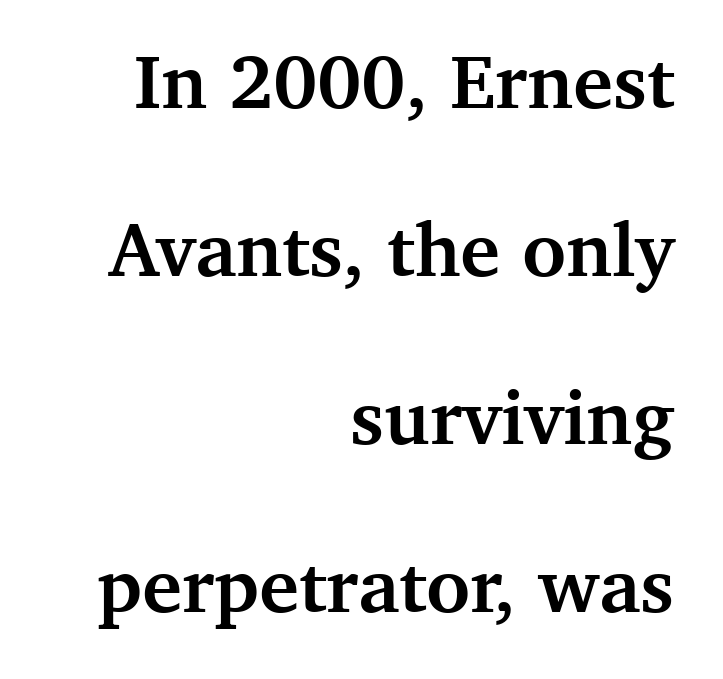
The image shows 76 px semibold serif type, upright; set right-aligned, loose line spacing (2.21x), normal letter spacing, not underlined; medium stroke contrast and a medium x-height.
